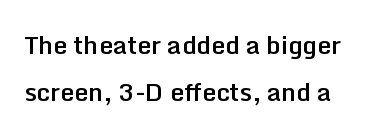
Q: Is the text bold? A: Semi-bold.
Q: Is the text italic (slanted)? A: No, it is upright.
Q: Is the text underlined? A: No.
Q: Is the spacing between letters normal or unusually wide? A: Normal.
